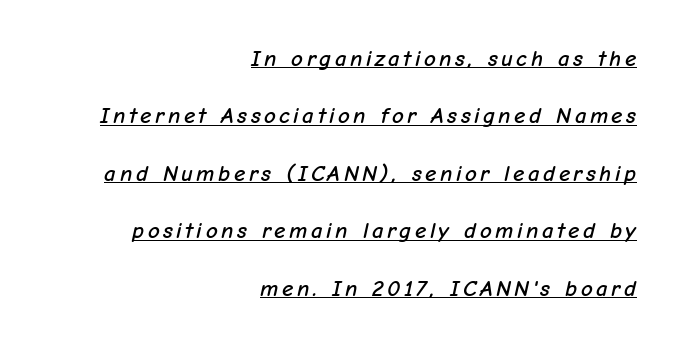
The image shows 23 px text type, italic (leaning right); set right-aligned, loose line spacing (2.5x), underlined.
